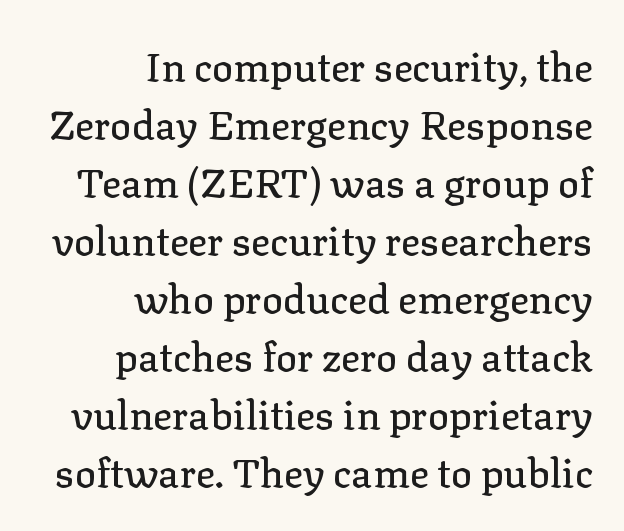
The image shows 40 px serif type, upright; set right-aligned, normal line spacing (1.45x), normal letter spacing, not underlined; low stroke contrast and a medium x-height.
